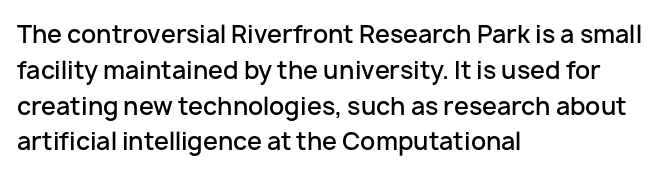
Does extra space separate the letters? No, they use regular spacing. Typographic density is moderately raised because the face is semibold. Do the letters lean? They stand straight. Each line starts at the same left margin while the right side varies. The line-height multiplier appears to be the usual default. Any mark beneath the type? The region is blank.
